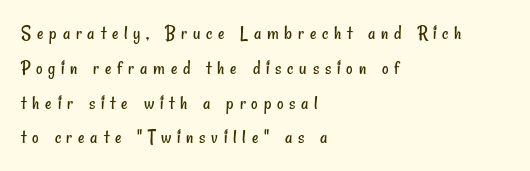
The image shows 20 px text type; set left-aligned, line spacing 1.74x, unusually wide letter spacing (+0.29 em), not underlined.
